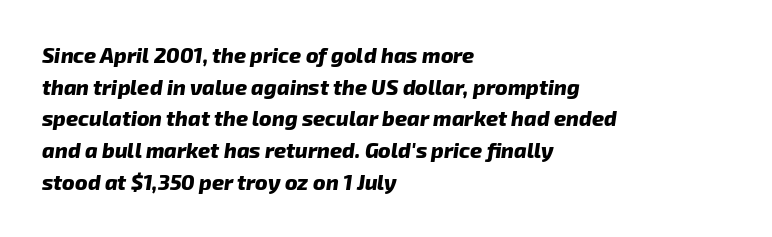
Has an underline been added? It has not. The compositor pushed each line to the left boundary. Designer's note — italics engaged. The block of text has a typical density, with ordinary space between rows. The glyphs have the mass of a bold cut. A typesetter would call this zero additional tracking.
